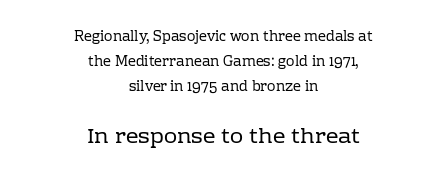
{"italic": "no", "bold": "no", "underline": "no", "align": "center", "line_spacing_ratio": 1.8, "letter_spacing": "normal", "letter_spacing_em": 0.0, "larger_block": "second", "size_ratio": 1.57, "glyph_px": 22}
